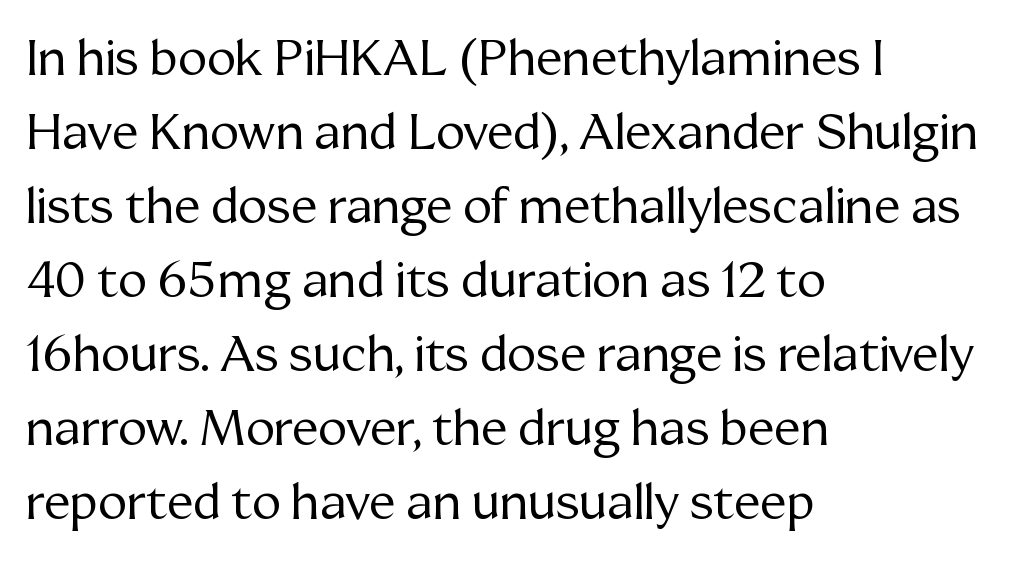
Rendered with straight, roman letterforms. Vertically, the passage feels balanced, rows spaced as you'd expect. The cut favours lightness, reaching ordinary text weight at its darkest. The face used here is seriffed, in the tradition of book romans. Each letter keeps its own natural width here, so spacing adapts to shape.
